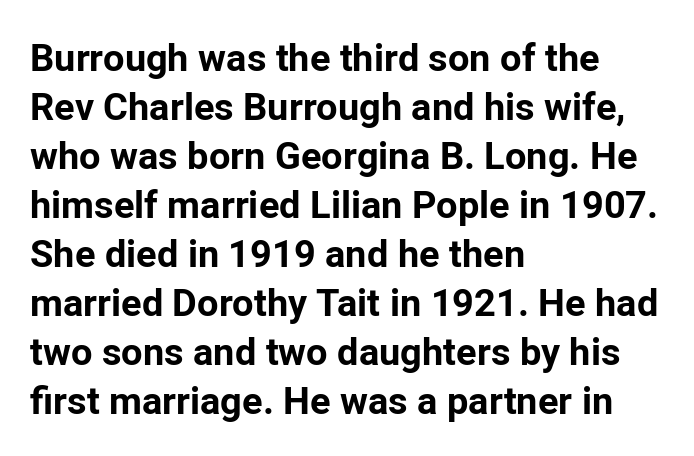
The image shows 38 px bold sans-serif type, upright; set left-aligned, normal line spacing (1.29x), normal letter spacing, not underlined; low stroke contrast and a medium x-height.
